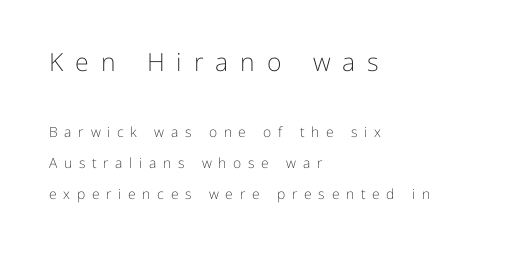
{"italic": "no", "bold": "no", "underline": "no", "align": "left", "line_spacing": "loose", "line_spacing_ratio": 2.21, "letter_spacing": "wide", "letter_spacing_em": 0.48, "larger_block": "first", "size_ratio": 1.79, "glyph_px": 25}
